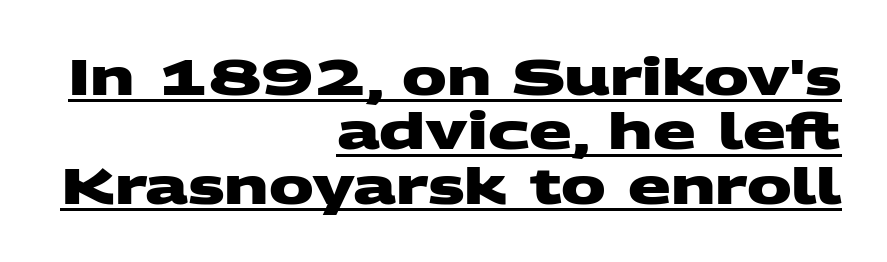
{"serif": "no", "bold": "yes", "weight": "heavy", "width": "wide", "stroke_contrast": "medium", "x_height": "large", "monospaced": "no", "underline": "yes", "align": "right", "line_spacing": "tight", "line_spacing_ratio": 1.09, "letter_spacing": "normal", "letter_spacing_em": 0.0, "glyph_px": 50}
